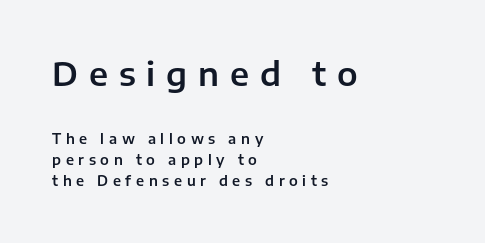
Nope, no serifs anywhere on these letters. The initial chunk of copy outweighs the following chunk in type size. Underlining? Definitely not there. Leading matches the norm, producing a regular column. The tracking reads as deliberately expanded to a designer's eye.
